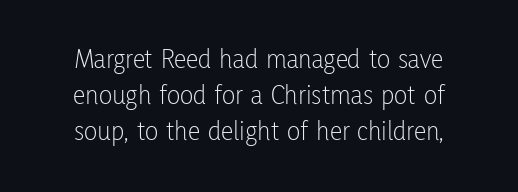
The image shows 28 px light, condensed sans-serif type, upright; set centered, normal line spacing (1.28x), normal letter spacing, not underlined; low stroke contrast and a medium x-height.
